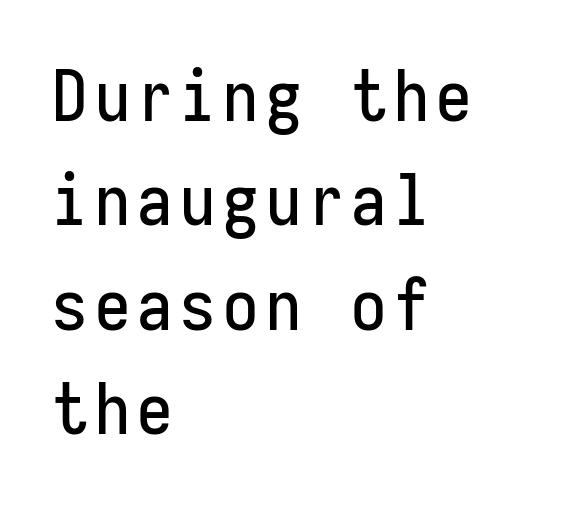
{"serif": "no", "italic": "no", "width": "condensed", "stroke_contrast": "low", "x_height": "medium", "monospaced": "yes", "underline": "no", "align": "left", "line_spacing": "normal", "line_spacing_ratio": 1.49, "glyph_px": 70}
